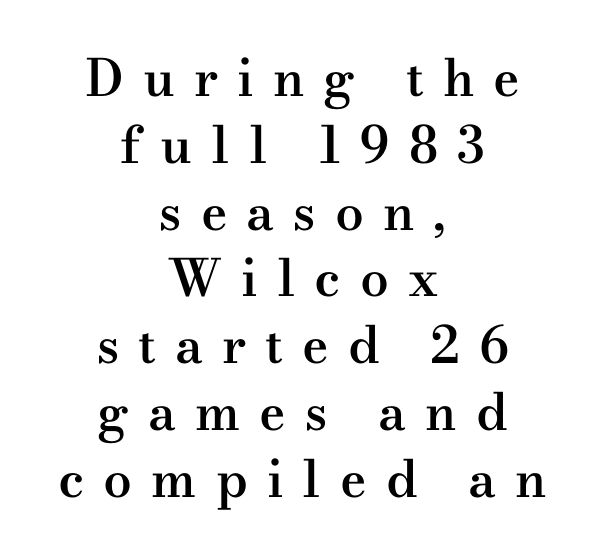
Does the lettering tilt? It doesn't — this is upright. Where is the straight margin? There isn't one; the lines are centered. The sample has been set in demibold, a notch under bold. Nobody drew a line under any word here. The rendering uses natural spacing where letterforms have individual widths. The font family rendered here belongs to the serif group.
